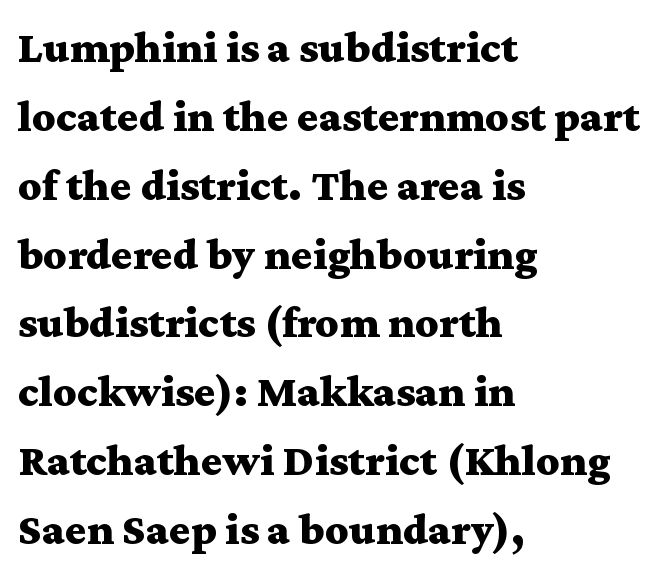
{"serif": "yes", "italic": "no", "bold": "yes", "weight": "bold", "width": "wide", "stroke_contrast": "medium", "x_height": "medium", "monospaced": "no", "underline": "no", "align": "left", "line_spacing": "normal", "line_spacing_ratio": 1.53, "letter_spacing": "normal", "letter_spacing_em": 0.0, "glyph_px": 45}
